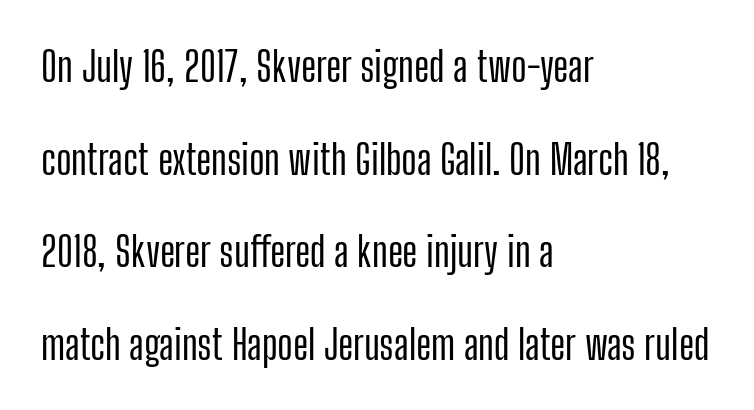
Honestly, the rows look like they've been pulled way apart. Teacher's note: observe the even left margin — that is flush-left alignment. Do the letters lean? They stand straight. Letter spacing: default. Observe the absence of serifs on each vertical stroke in this sample.
